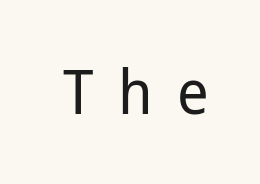
{"serif": "no", "italic": "no", "bold": "no", "weight": "regular", "width": "normal", "stroke_contrast": "low", "x_height": "medium", "monospaced": "no", "underline": "no", "letter_spacing": "wide", "letter_spacing_em": 0.4, "glyph_px": 62}
